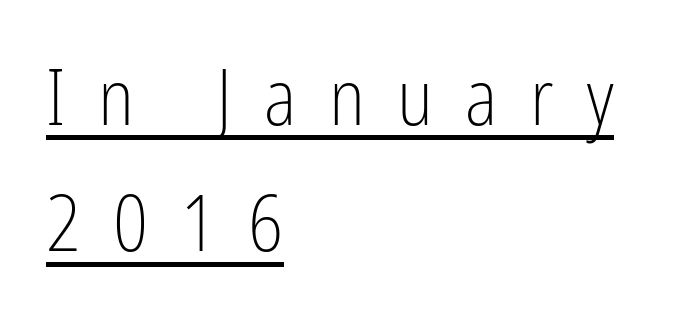
Weight: regular or lighter. Is this a fixed-width face? No — the glyphs have proportional, varying widths. All the whitespace from short lines collects on the right. Notice how the stems are strictly vertical — no italics here. The horizontal fit of the characters is loose and conspicuously gappy. Emphasis is given by a line drawn under the lettering.
